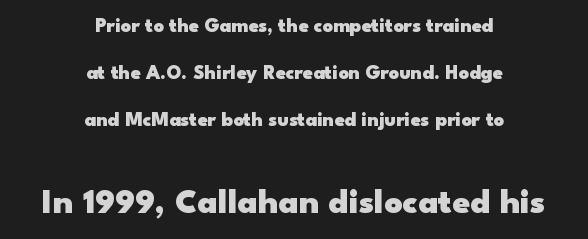
{"serif": "no", "italic": "no", "bold": "yes", "weight": "heavy", "width": "wide", "stroke_contrast": "low", "x_height": "small", "monospaced": "no", "underline": "no", "align": "center", "line_spacing": "loose", "line_spacing_ratio": 2.36, "letter_spacing": "normal", "letter_spacing_em": 0.0, "larger_block": "second", "size_ratio": 1.75, "glyph_px": 35}
